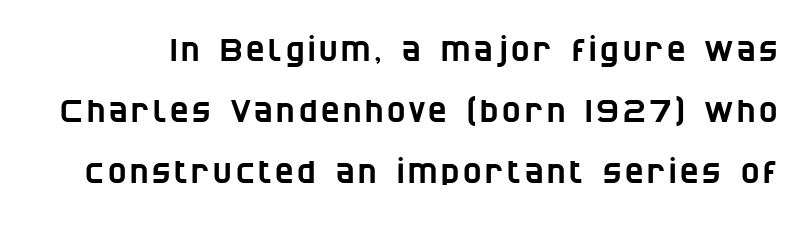
Q: Is the typeface a serif or a sans-serif typeface? A: Sans-serif.
Q: Is the text underlined? A: No.
Q: Is the spacing between lines tight, normal or loose? A: Loose.
Q: Width (condensed, normal, or wide)? A: Condensed.
Q: Stroke contrast? A: Low.
Q: x-height? A: Large.
Q: Monospaced? A: No.
